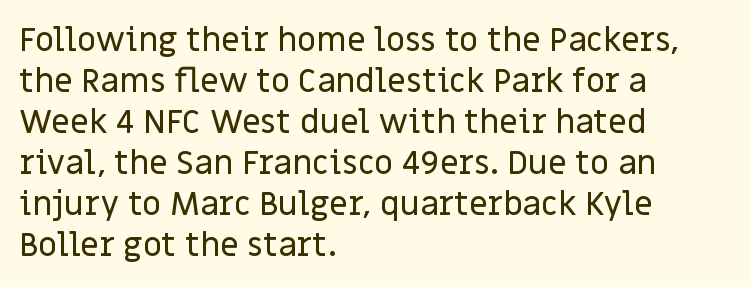
{"serif": "no", "italic": "no", "width": "normal", "stroke_contrast": "low", "x_height": "large", "monospaced": "no", "underline": "no", "align": "left", "line_spacing_ratio": 1.24, "letter_spacing": "normal", "letter_spacing_em": 0.0, "glyph_px": 33}
